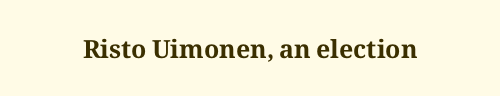
The image shows 25 px bold type, upright; set normal letter spacing, not underlined.
